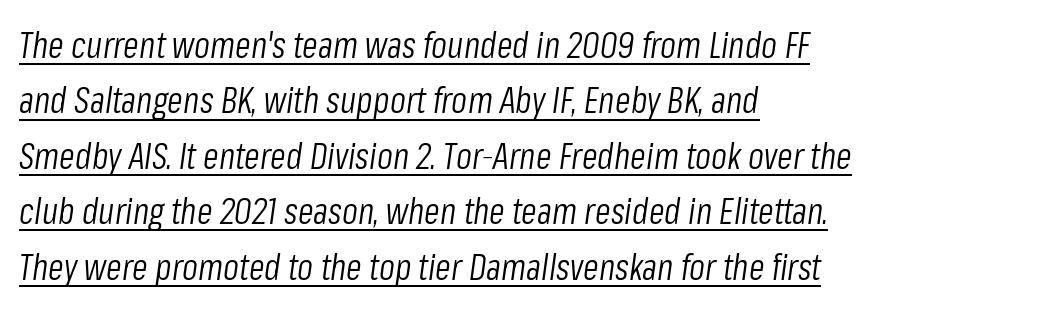
{"italic": "yes", "lean": "right", "slant_degrees": 8, "bold": "no", "weight": "light", "width": "condensed", "stroke_contrast": "low", "x_height": "medium", "monospaced": "no", "underline": "yes", "align": "left", "line_spacing": "normal", "line_spacing_ratio": 1.54, "letter_spacing": "normal", "letter_spacing_em": 0.0, "glyph_px": 36}
